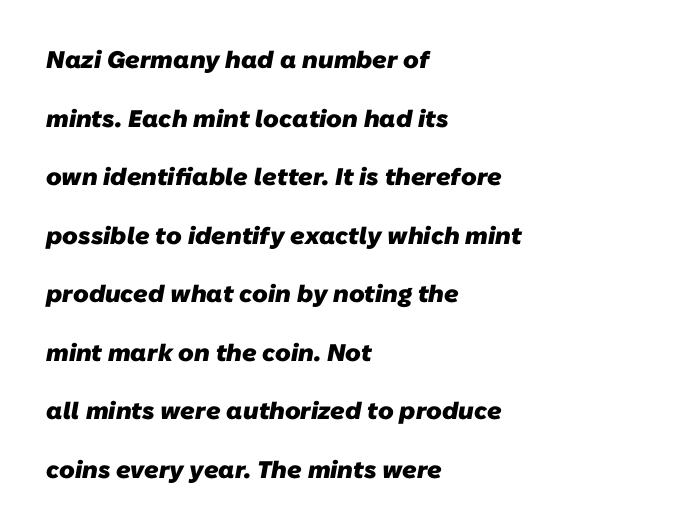
Q: Is the text bold? A: Yes.
Q: Is the text underlined? A: No.
Q: How is the paragraph aligned? A: Left-aligned.
Q: Is the spacing between letters normal or unusually wide? A: Normal.
Q: Is the spacing between lines tight, normal or loose? A: Loose.
